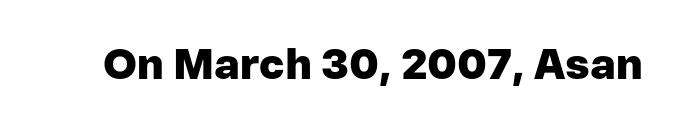
Q: Is the text bold? A: Yes.
Q: Is the text italic (slanted)? A: No, it is upright.
Q: Is the typeface a serif or a sans-serif typeface? A: Sans-serif.
Q: Is the text underlined? A: No.
Q: Is the spacing between letters normal or unusually wide? A: Normal.
Q: Width (condensed, normal, or wide)? A: Normal.
Q: Stroke contrast? A: Low.
Q: x-height? A: Medium.
Q: Monospaced? A: No.
